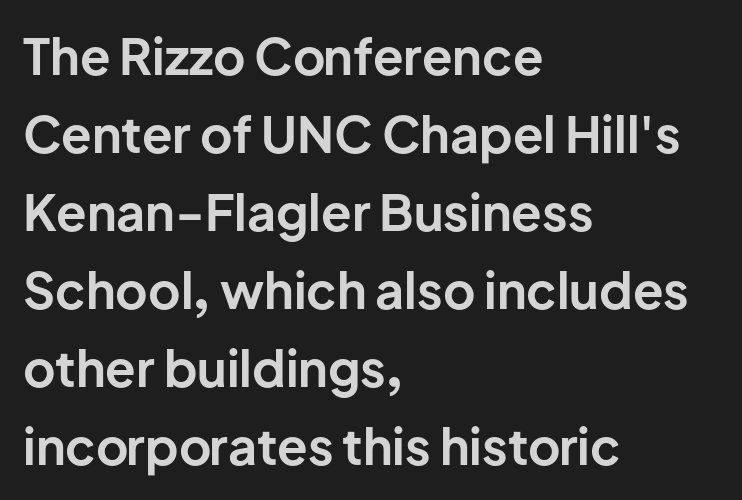
Beneath every word, the page is bare. Typographic density is high because the face is bold. The letters sit at their default tracking, neither squeezed nor spread. Regarding serifs, this sample does without them. This is the regular roman posture of the typeface.
